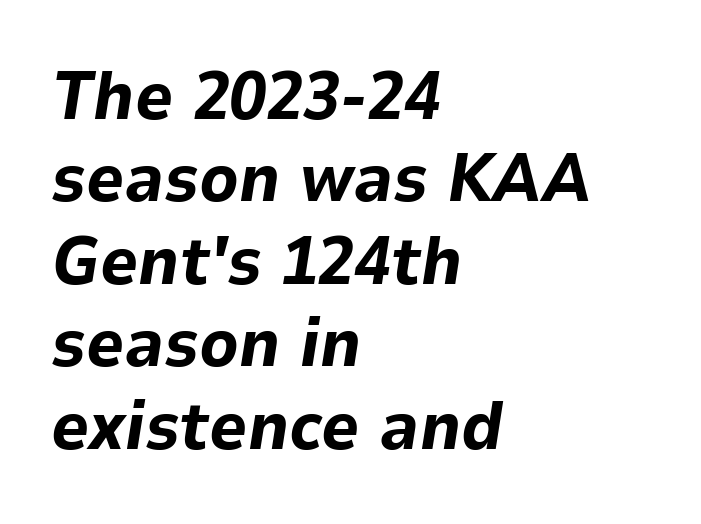
Proportional: the letters do not fall into vertical columns. Anything drawn beneath the words? Only blank space. The text block is weighted toward the left margin, trailing off unevenly rightward. Slanted lettering throughout.
